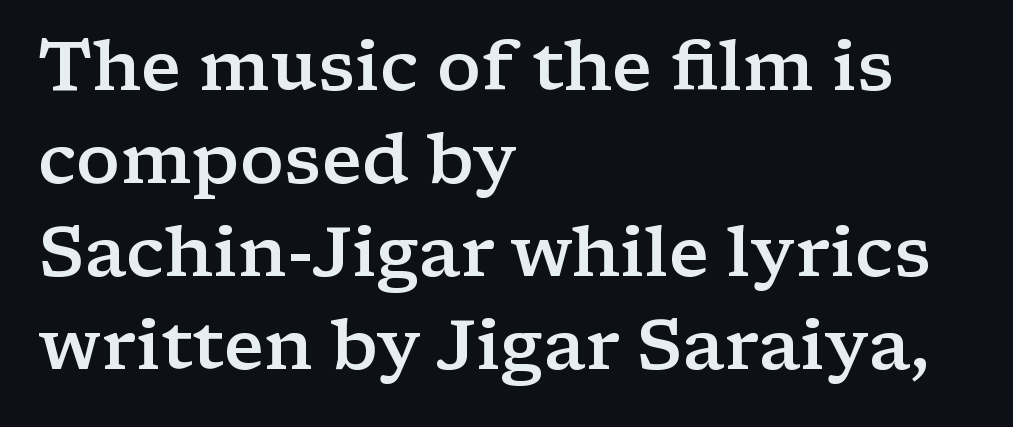
Note the varied advance widths — an 'i' is clearly narrower than an 'm'. The typesetting leans somewhat heavy: a semibold. The leading is moderate, giving the passage an even texture. Only glyphs here, with clear space below each row. Left-aligned paragraph, ragged on the right. Spacing between characters is what you'd get straight out of the box.
